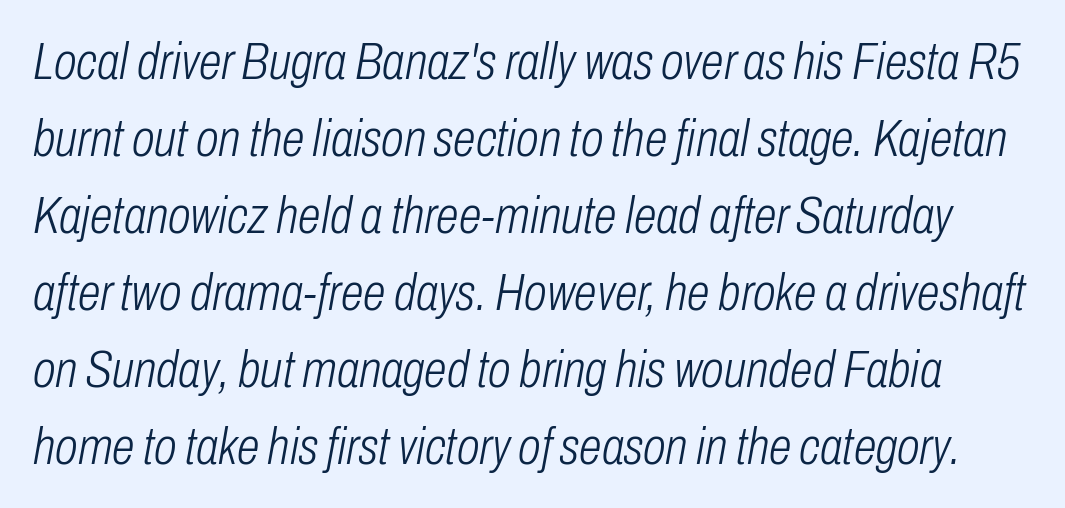
{"italic": "yes", "lean": "right", "slant_degrees": 10, "bold": "no", "weight": "light", "width": "condensed", "stroke_contrast": "low", "x_height": "medium", "monospaced": "no", "underline": "no", "line_spacing": "normal", "line_spacing_ratio": 1.48, "letter_spacing": "normal", "letter_spacing_em": 0.0, "glyph_px": 52}
